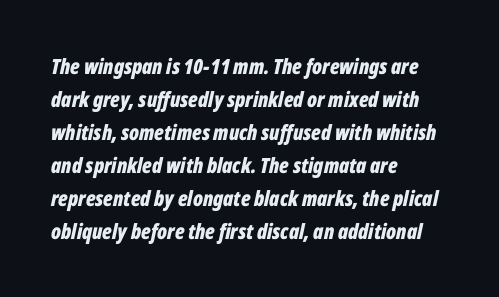
{"italic": "yes", "lean": "right", "slant_degrees": 12, "bold": "yes", "underline": "no", "align": "left", "line_spacing": "normal", "line_spacing_ratio": 1.57, "letter_spacing": "normal", "letter_spacing_em": 0.0, "glyph_px": 21}
